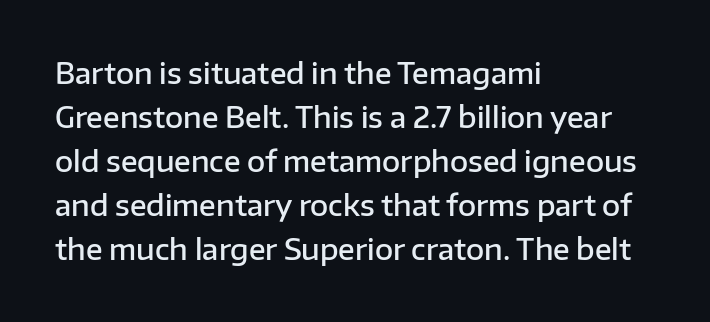
{"serif": "no", "italic": "no", "bold": "semi", "weight": "semibold", "width": "normal", "stroke_contrast": "low", "x_height": "medium", "monospaced": "no", "underline": "no", "align": "left", "line_spacing": "normal", "line_spacing_ratio": 1.57, "letter_spacing": "normal", "letter_spacing_em": 0.0, "glyph_px": 28}
